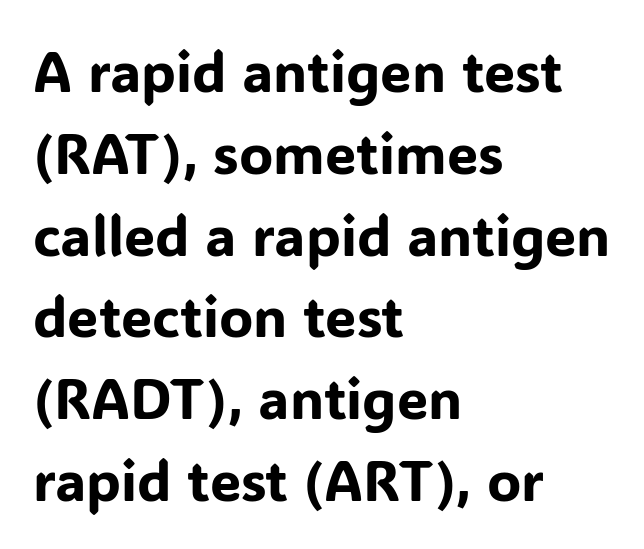
The type family on display is of the sans-serif kind. Italic: no, the glyphs are upright roman. Every row of glyphs begins at an identical x-position on the left. This rendering leaves character spacing at its baseline value.
